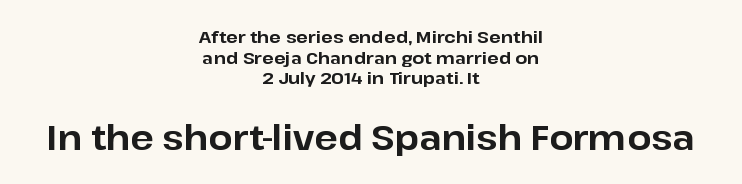
{"serif": "no", "italic": "no", "bold": "yes", "weight": "bold", "width": "normal", "stroke_contrast": "low", "x_height": "medium", "monospaced": "no", "underline": "no", "align": "center", "line_spacing_ratio": 1.21, "letter_spacing": "normal", "letter_spacing_em": 0.0, "larger_block": "second", "size_ratio": 2.0, "glyph_px": 34}
